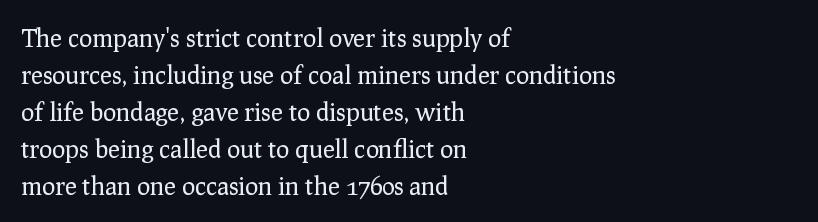
A typesetter would call this leading conventional body-copy spacing. Descender tails drop into unmarked territory. Visually the block forms a straight wall on the left and a jagged coastline on the right. Do the letters lean? They stand straight.
